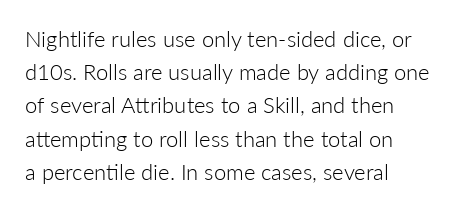
{"italic": "no", "bold": "no", "underline": "no", "align": "left", "line_spacing": "normal", "line_spacing_ratio": 1.51, "letter_spacing": "normal", "letter_spacing_em": 0.0, "glyph_px": 22}
